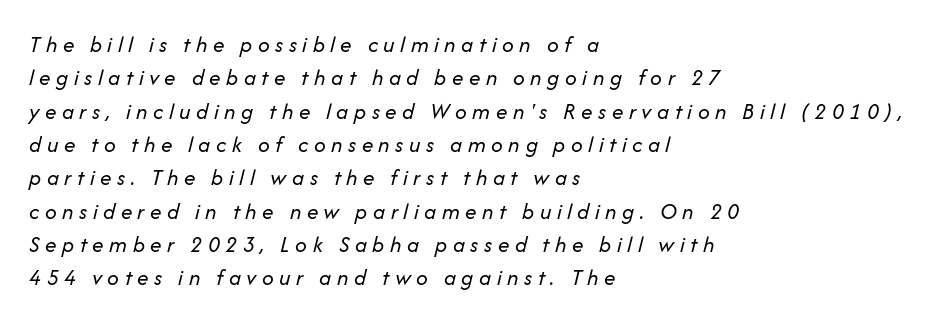
{"italic": "yes", "lean": "right", "slant_degrees": 14, "bold": "no", "underline": "no", "align": "left", "line_spacing": "normal", "line_spacing_ratio": 1.45, "letter_spacing": "wide", "letter_spacing_em": 0.24, "glyph_px": 23}
